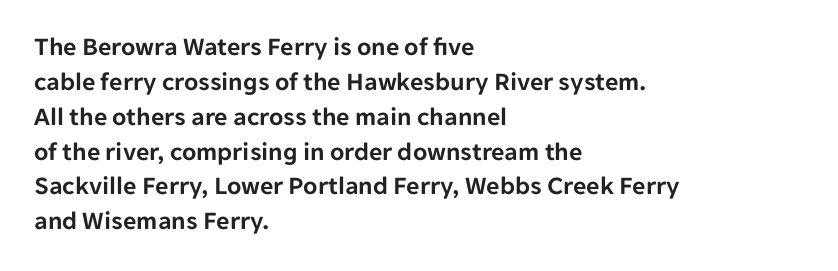
{"italic": "no", "underline": "no", "align": "left", "line_spacing": "normal", "line_spacing_ratio": 1.34, "letter_spacing": "normal", "letter_spacing_em": 0.0, "glyph_px": 26}
